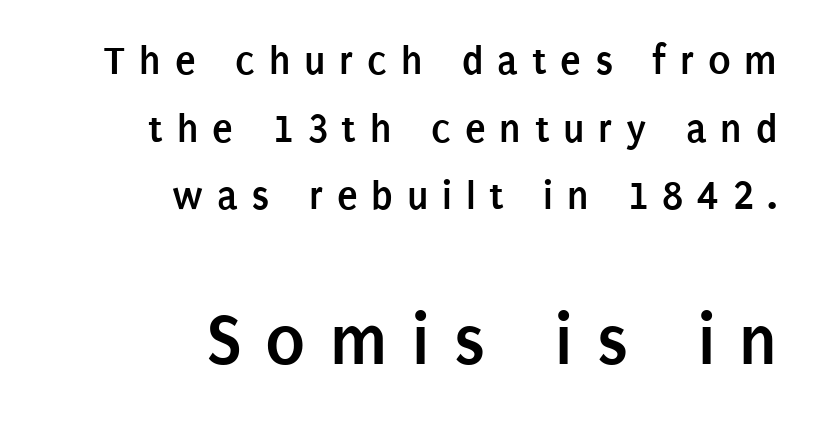
Q: Is the text bold? A: Yes.
Q: Is the text italic (slanted)? A: No, it is upright.
Q: Is the typeface a serif or a sans-serif typeface? A: Sans-serif.
Q: Is the text underlined? A: No.
Q: How is the paragraph aligned? A: Right-aligned.
Q: Is the spacing between letters normal or unusually wide? A: Unusually wide.
Q: Is the spacing between lines tight, normal or loose? A: Normal.
Q: Which block of text is set in a larger size, the first (top) or the second (bottom)? A: The second (bottom) one.
Q: Width (condensed, normal, or wide)? A: Condensed.
Q: Stroke contrast? A: Low.
Q: x-height? A: Large.
Q: Monospaced? A: No.
